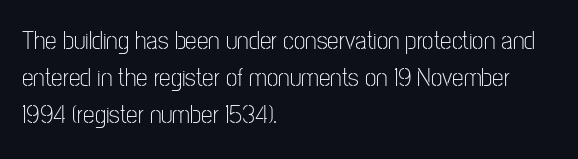
Q: Is the text bold? A: No.
Q: Is the text italic (slanted)? A: No, it is upright.
Q: Is the text underlined? A: No.
Q: How is the paragraph aligned? A: Left-aligned.
Q: Is the spacing between letters normal or unusually wide? A: Normal.
Q: Is the spacing between lines tight, normal or loose? A: Normal.
